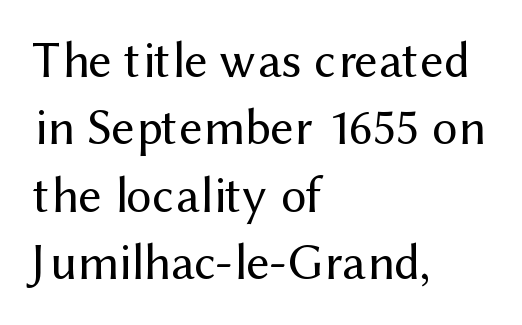
The image shows 51 px regular-weight sans-serif type, upright; set left-aligned, normal line spacing (1.32x), normal letter spacing, not underlined; medium stroke contrast and a medium x-height.
